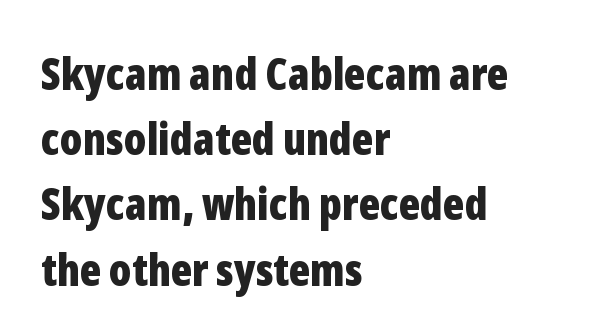
The image shows 45 px bold, condensed sans-serif type, upright; set left-aligned, normal line spacing (1.45x), normal letter spacing, not underlined; low stroke contrast and a medium x-height.
